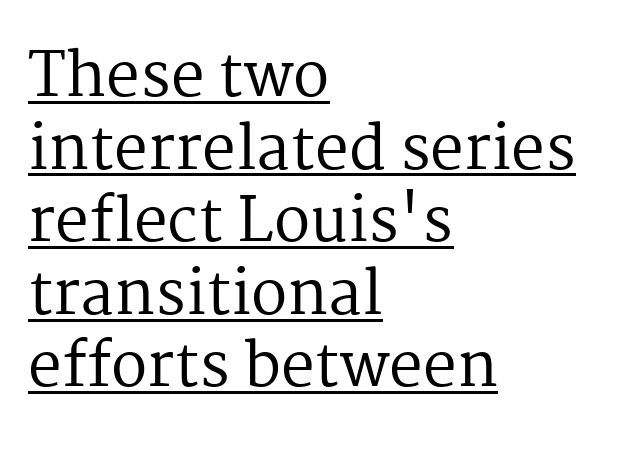
A typesetter would call this proportional, since set widths differ per character. Caption: face not bold, strokes unweighted. The paragraph has a hard left edge and a soft right edge. Upright lettering throughout. This sample carries an underscore along the baseline area.
